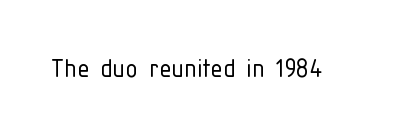
Here the designer chose a conventional face with non-uniform glyph widths. Serif or sans? Sans — the stroke terminals are bare. The lettering holds an erect, upright posture throughout. A quiet, ordinary-to-light weight characterises the typeface. The gaps between neighbouring characters are ordinary and unremarkable.
